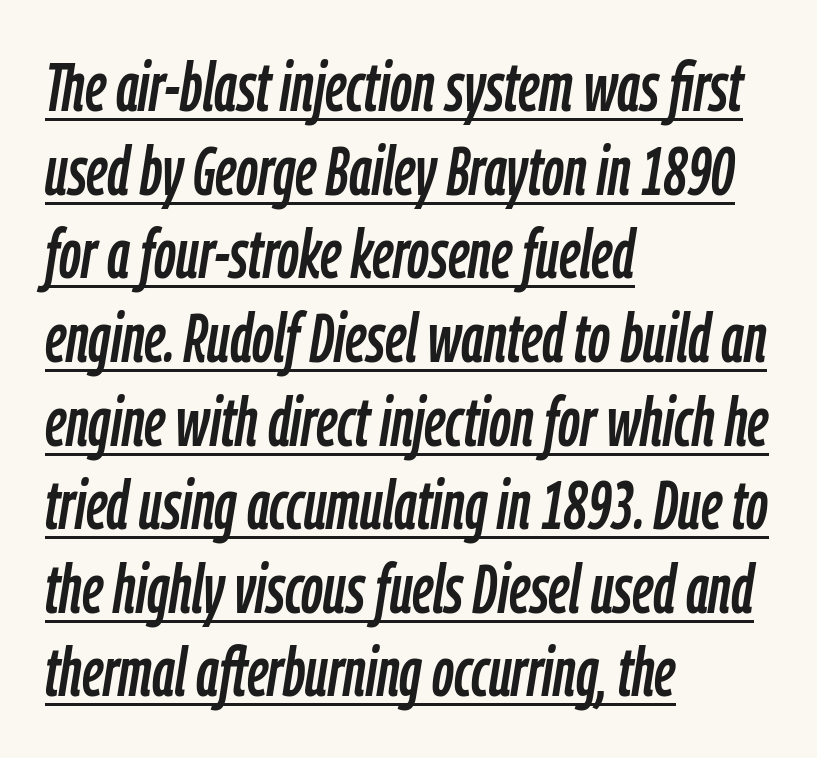
Q: Is the text italic (slanted)? A: Yes, it leans right by about 9 degrees.
Q: Is the text underlined? A: Yes.
Q: How is the paragraph aligned? A: Left-aligned.
Q: Is the spacing between letters normal or unusually wide? A: Normal.
Q: Width (condensed, normal, or wide)? A: Condensed.
Q: Stroke contrast? A: Low.
Q: x-height? A: Medium.
Q: Monospaced? A: No.
